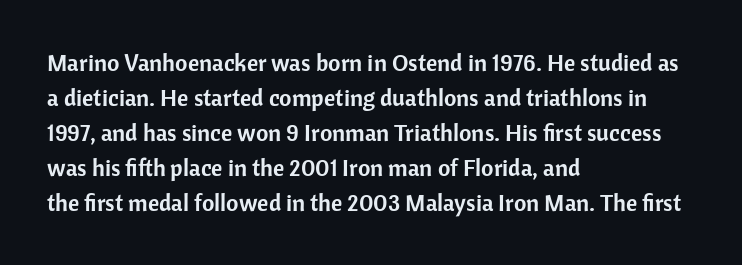
{"italic": "no", "underline": "no", "align": "left", "line_spacing": "normal", "line_spacing_ratio": 1.46, "letter_spacing": "normal", "letter_spacing_em": 0.0, "glyph_px": 24}
